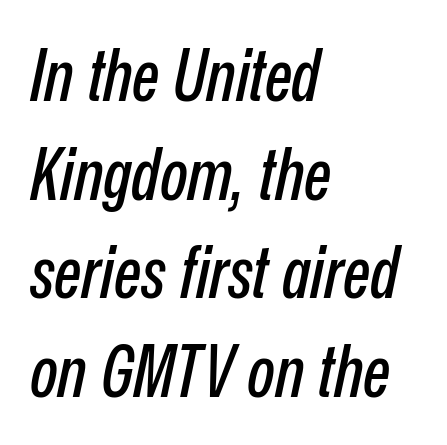
The image shows 72 px condensed type, italic (leaning right); set left-aligned, normal line spacing (1.37x), normal letter spacing, not underlined; low stroke contrast and a medium x-height.
